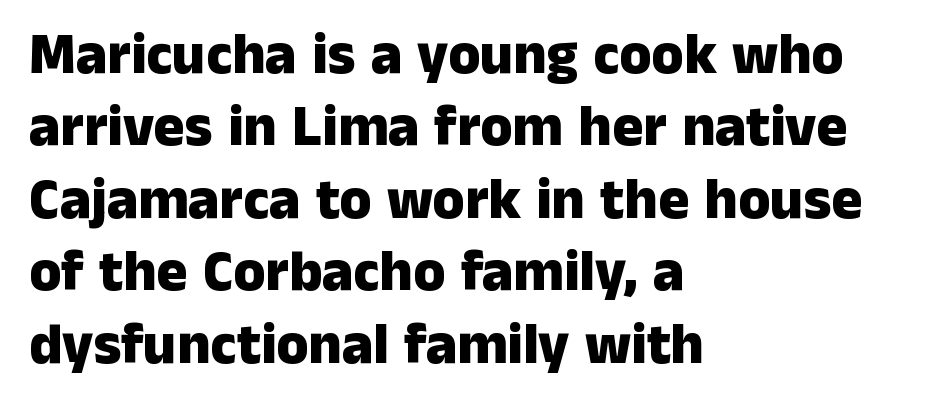
{"serif": "no", "italic": "no", "bold": "yes", "weight": "heavy", "width": "normal", "stroke_contrast": "low", "x_height": "medium", "monospaced": "no", "underline": "no", "align": "left", "line_spacing": "normal", "line_spacing_ratio": 1.25, "letter_spacing": "normal", "letter_spacing_em": 0.0, "glyph_px": 58}
